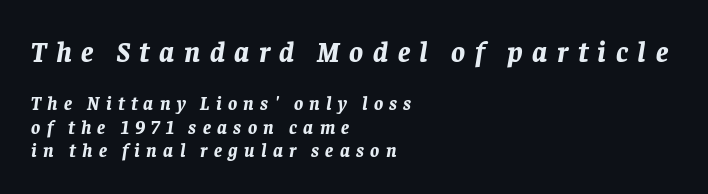
Q: Is the text bold? A: Yes.
Q: Is the text italic (slanted)? A: Yes, it leans right by about 8 degrees.
Q: Is the text underlined? A: No.
Q: How is the paragraph aligned? A: Left-aligned.
Q: Is the spacing between letters normal or unusually wide? A: Unusually wide.
Q: Which block of text is set in a larger size, the first (top) or the second (bottom)? A: The first (top) one.
Q: Width (condensed, normal, or wide)? A: Normal.
Q: Stroke contrast? A: Low.
Q: x-height? A: Large.
Q: Monospaced? A: No.
